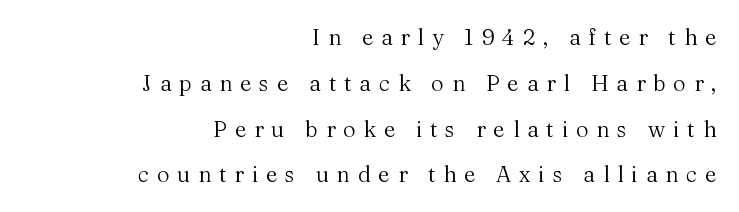
{"italic": "no", "bold": "no", "underline": "no", "align": "right", "line_spacing": "loose", "line_spacing_ratio": 2.08, "letter_spacing": "wide", "letter_spacing_em": 0.36, "glyph_px": 22}
